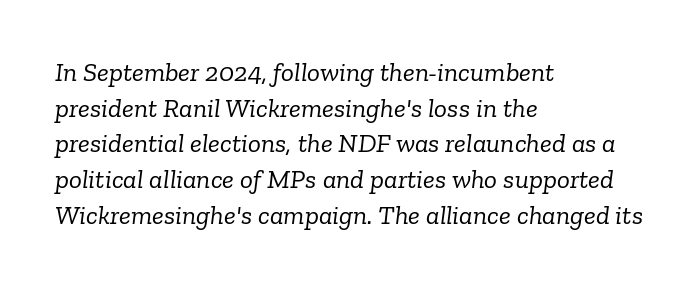
The image shows 27 px text type, italic (leaning right); set left-aligned, normal line spacing (1.32x), normal letter spacing, not underlined.
